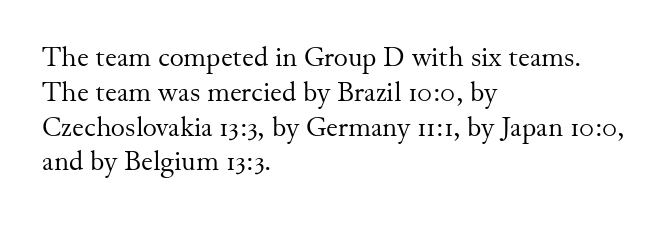
{"italic": "no", "bold": "no", "underline": "no", "align": "left", "line_spacing": "normal", "line_spacing_ratio": 1.29, "letter_spacing": "normal", "letter_spacing_em": 0.0, "glyph_px": 27}
